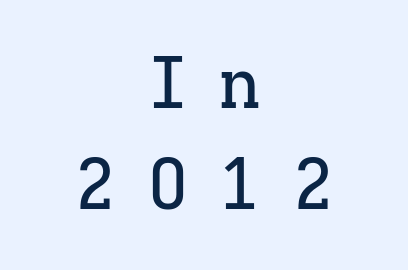
The image shows 70 px serif type, upright, monospaced; set centered, normal line spacing (1.45x), unusually wide letter spacing (+0.44 em), not underlined; low stroke contrast and a medium x-height.
